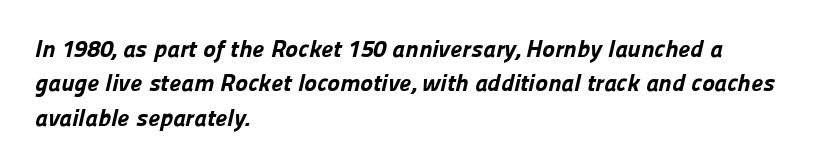
Q: Is the text bold? A: Yes.
Q: Is the text underlined? A: No.
Q: How is the paragraph aligned? A: Left-aligned.
Q: Is the spacing between letters normal or unusually wide? A: Normal.
Q: Is the spacing between lines tight, normal or loose? A: Normal.
